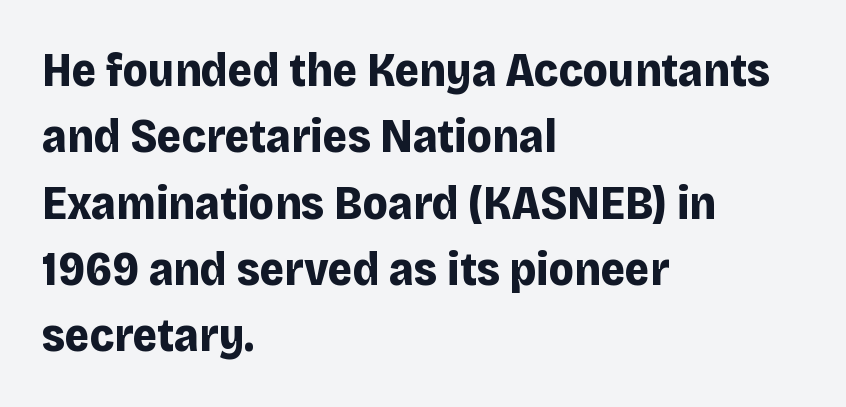
The image shows 47 px bold sans-serif type, upright; set left-aligned, normal line spacing (1.41x), normal letter spacing, not underlined; low stroke contrast and a large x-height.
